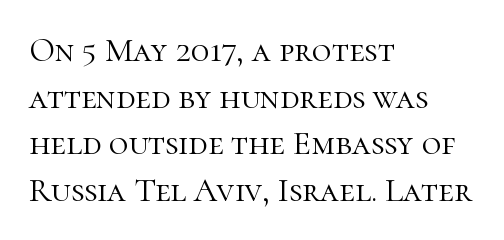
The image shows 34 px light serif type, upright; set left-aligned, normal line spacing (1.37x), normal letter spacing, not underlined; high stroke contrast and a medium x-height.
